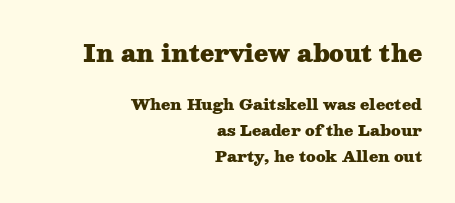
The image shows 23 px bold type, upright; set right-aligned, line spacing 1.73x, normal letter spacing, not underlined; the first (top) block is 1.53x larger.
